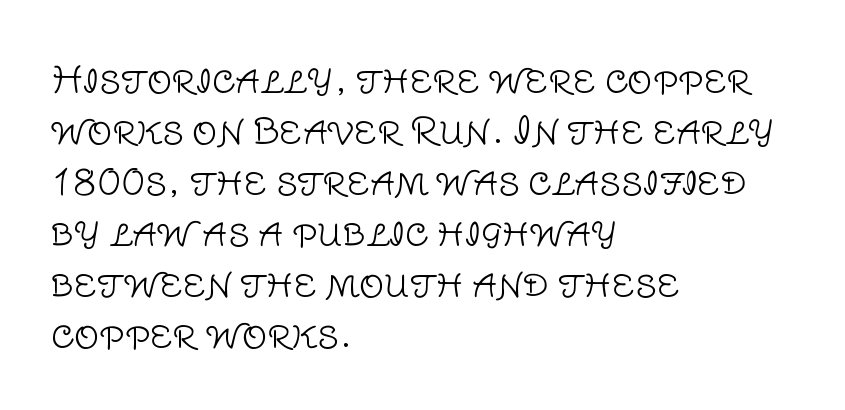
The image shows 35 px light sans-serif type; set left-aligned, normal line spacing (1.46x), normal letter spacing, not underlined; low stroke contrast and a large x-height.
